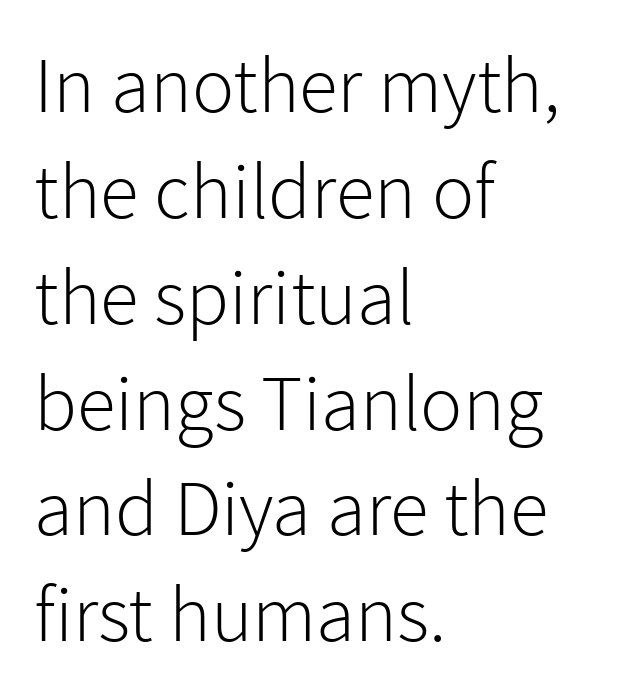
Q: Is the text bold? A: No.
Q: Is the text italic (slanted)? A: No, it is upright.
Q: Is the typeface a serif or a sans-serif typeface? A: Sans-serif.
Q: Is the text underlined? A: No.
Q: How is the paragraph aligned? A: Left-aligned.
Q: Is the spacing between letters normal or unusually wide? A: Normal.
Q: Is the spacing between lines tight, normal or loose? A: Normal.
Q: Width (condensed, normal, or wide)? A: Normal.
Q: Stroke contrast? A: Low.
Q: x-height? A: Medium.
Q: Monospaced? A: No.
